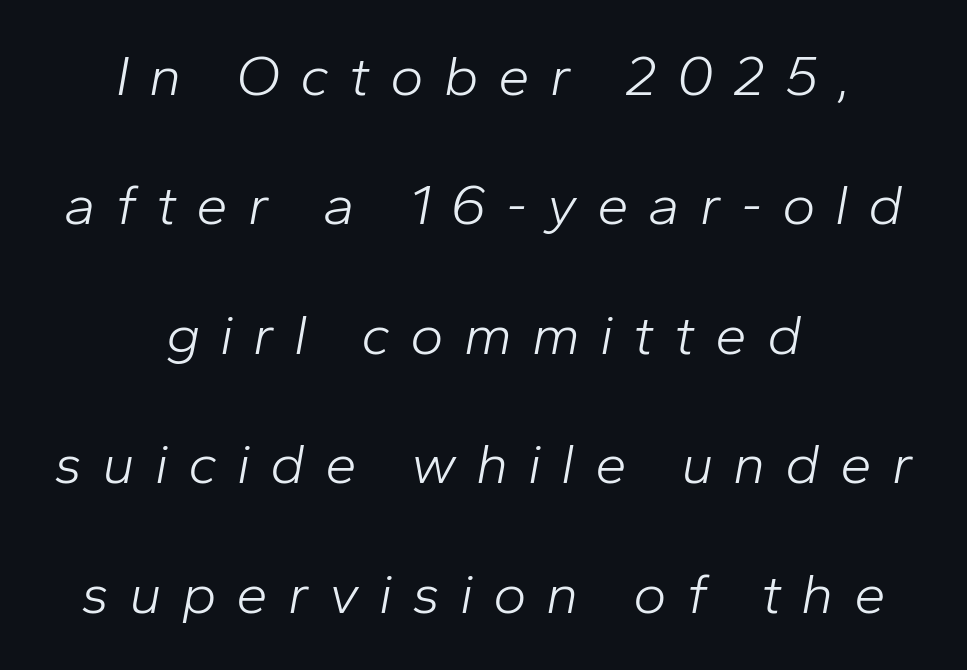
Weight: in the light-to-regular range. Quick note: italic. The passage shown is typed in a proportional face where columns would drift. The type is letterspaced generously, with wide tracking. How would I describe the line gaps? Wide and relaxed. Both edges are ragged and mirror each other, which tells us the setting is centered.
